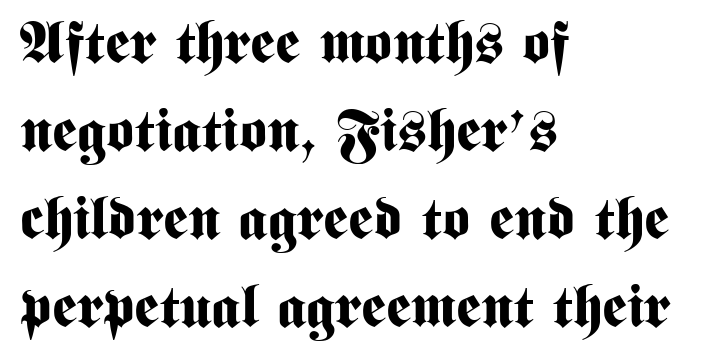
{"serif": "no", "italic": "no", "bold": "yes", "weight": "bold", "width": "condensed", "stroke_contrast": "medium", "x_height": "medium", "monospaced": "no", "underline": "no", "align": "left", "line_spacing": "normal", "line_spacing_ratio": 1.49, "letter_spacing": "normal", "letter_spacing_em": 0.0, "glyph_px": 59}
